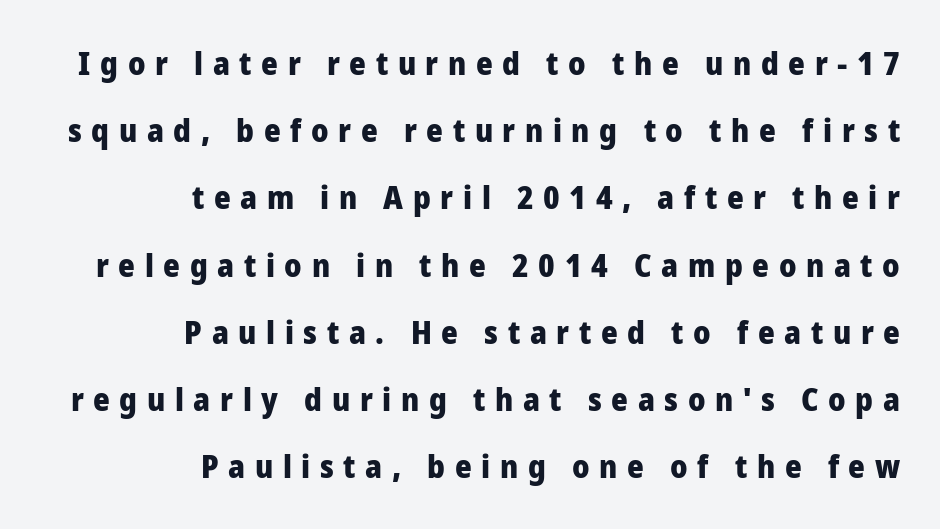
The image shows 32 px heavy sans-serif type, upright; set right-aligned, loose line spacing (2.1x), unusually wide letter spacing (+0.3 em), not underlined; low stroke contrast and a medium x-height.
